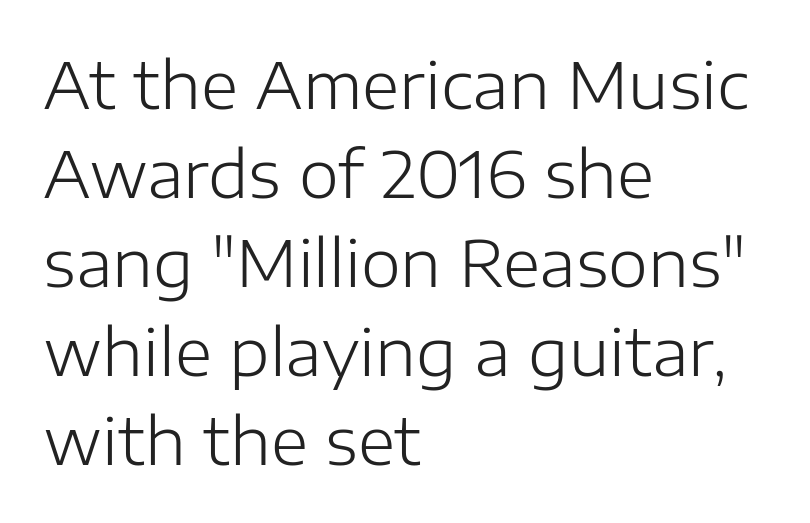
The letters carry no serifs — their stems end cleanly without finishing strokes. The strip under each line holds only bare page. Visually the block forms a straight wall on the left and a jagged coastline on the right. Heft: none added — not bold.
